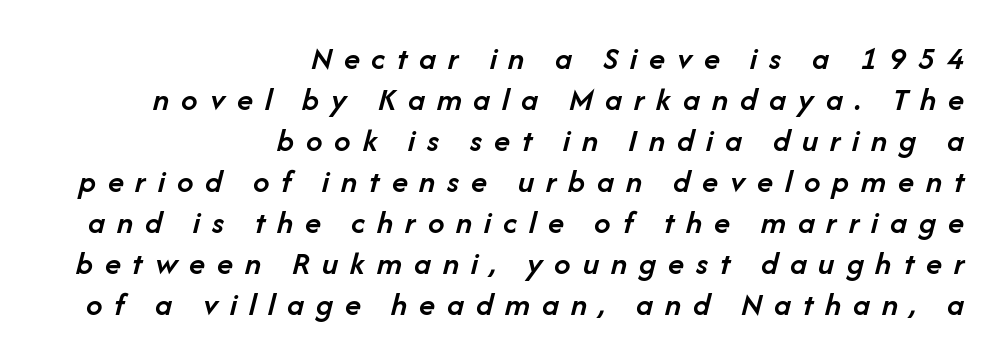
The image shows 33 px semibold type, italic (leaning right); set right-aligned, line spacing 1.24x, unusually wide letter spacing (+0.36 em), not underlined; low stroke contrast and a medium x-height.
